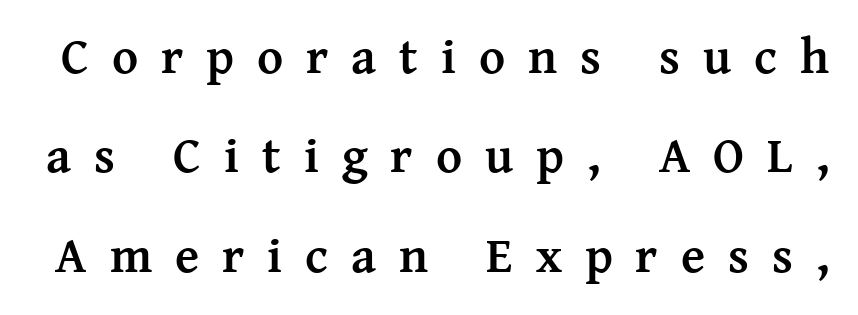
The image shows 50 px semibold serif type, upright; set loose line spacing (1.99x), unusually wide letter spacing (+0.46 em), not underlined; medium stroke contrast and a medium x-height.
